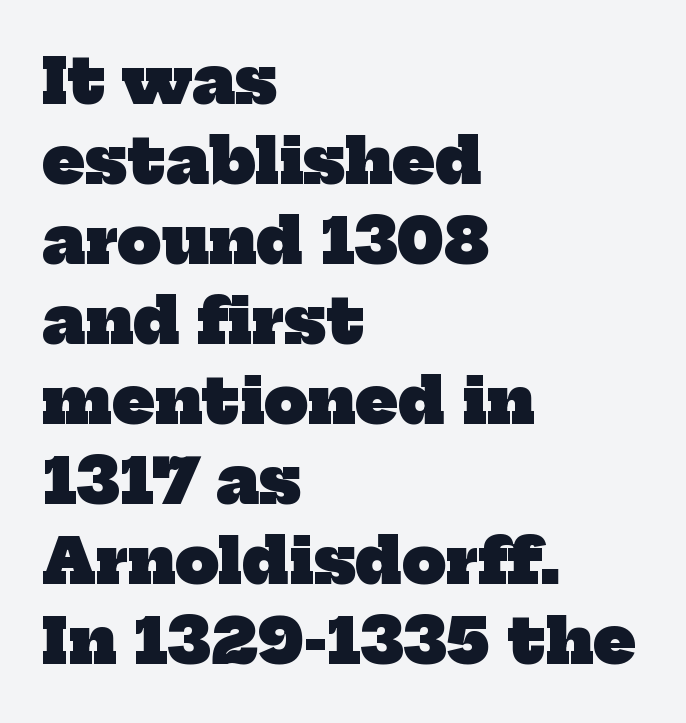
Character widths vary here, with narrow letters taking less room than wide ones. The line-height multiplier appears to be the usual default. Font category for this specimen: serif. The setting favours the left margin, as ordinary paragraphs usually do. Spacing between characters is what you'd get straight out of the box. Each glyph is drawn with heavy, bold strokes.
